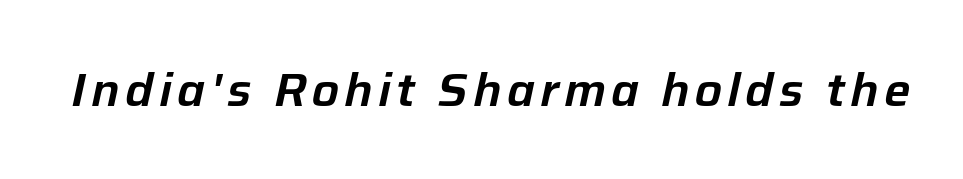
Each letter keeps its own natural width here, so spacing adapts to shape. Quick note: italic. Bare-footed words on every line.
